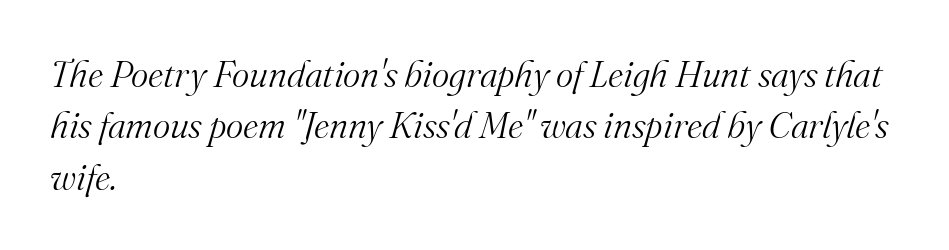
Q: Is the text bold? A: No.
Q: Is the text italic (slanted)? A: Yes, it leans right by about 16 degrees.
Q: Is the typeface a serif or a sans-serif typeface? A: Serif.
Q: Is the text underlined? A: No.
Q: How is the paragraph aligned? A: Left-aligned.
Q: Is the spacing between letters normal or unusually wide? A: Normal.
Q: Is the spacing between lines tight, normal or loose? A: Normal.
Q: Width (condensed, normal, or wide)? A: Normal.
Q: Stroke contrast? A: Medium.
Q: x-height? A: Small.
Q: Monospaced? A: No.
